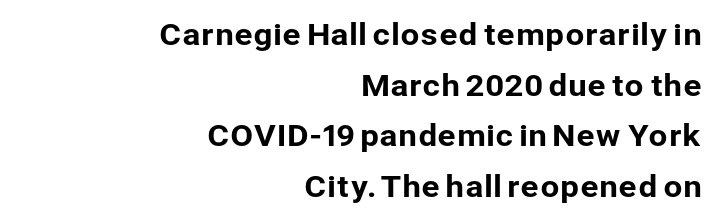
{"serif": "no", "italic": "no", "width": "normal", "stroke_contrast": "low", "x_height": "medium", "monospaced": "no", "underline": "no", "align": "right", "line_spacing": "normal", "line_spacing_ratio": 1.69, "letter_spacing": "normal", "letter_spacing_em": 0.0, "glyph_px": 30}
